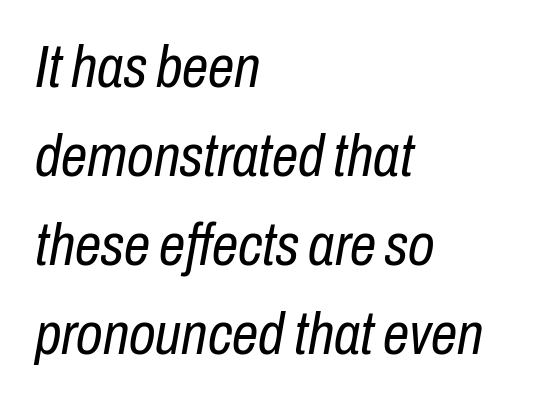
{"italic": "yes", "lean": "right", "slant_degrees": 10, "bold": "no", "weight": "regular", "width": "condensed", "stroke_contrast": "low", "x_height": "medium", "monospaced": "no", "underline": "no", "align": "left", "line_spacing": "normal", "line_spacing_ratio": 1.51, "letter_spacing": "normal", "letter_spacing_em": 0.0, "glyph_px": 59}
